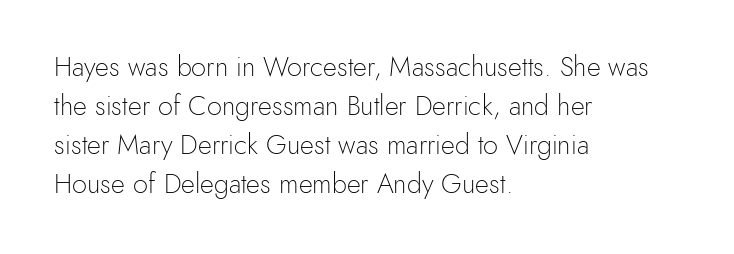
{"italic": "no", "bold": "no", "underline": "no", "align": "left", "line_spacing": "normal", "line_spacing_ratio": 1.45, "letter_spacing": "normal", "letter_spacing_em": 0.0, "glyph_px": 27}
